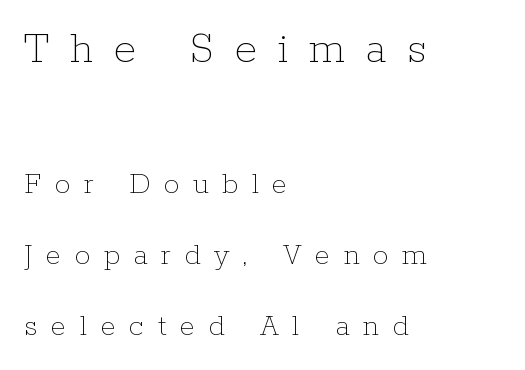
{"italic": "no", "bold": "no", "weight": "thin", "width": "normal", "stroke_contrast": "low", "x_height": "medium", "monospaced": "no", "underline": "no", "align": "left", "line_spacing": "loose", "line_spacing_ratio": 2.3, "letter_spacing": "wide", "letter_spacing_em": 0.44, "larger_block": "first", "size_ratio": 1.48, "glyph_px": 46}
